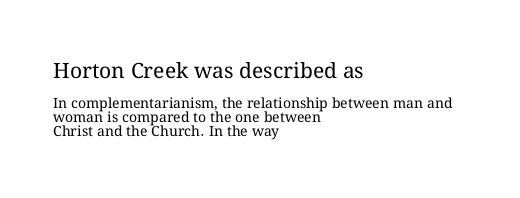
Style check: upright. The words here are not underlined. The initial chunk of copy outweighs the following chunk in type size. Each new line begins almost immediately beneath the previous one. Stem width sits at or under what a default text font uses. Each word holds together tightly as a unit, with standard inter-letter gaps.
